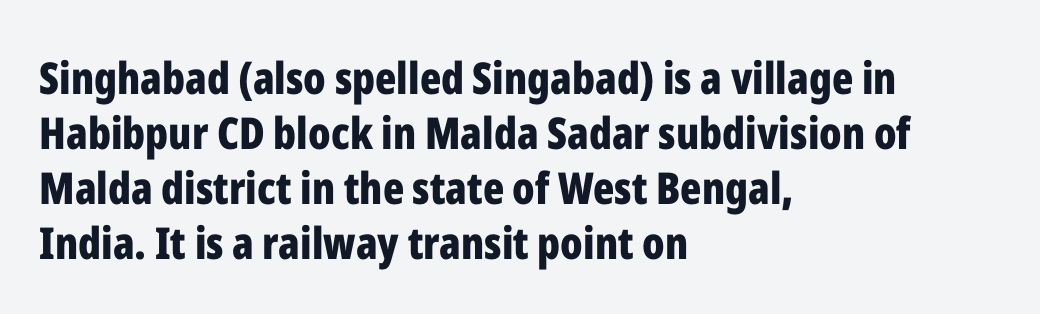
Q: Is the text bold? A: Yes.
Q: Is the text italic (slanted)? A: No, it is upright.
Q: Is the typeface a serif or a sans-serif typeface? A: Sans-serif.
Q: Is the text underlined? A: No.
Q: How is the paragraph aligned? A: Left-aligned.
Q: Is the spacing between letters normal or unusually wide? A: Normal.
Q: Is the spacing between lines tight, normal or loose? A: Normal.
Q: Width (condensed, normal, or wide)? A: Condensed.
Q: Stroke contrast? A: Low.
Q: x-height? A: Medium.
Q: Monospaced? A: No.
